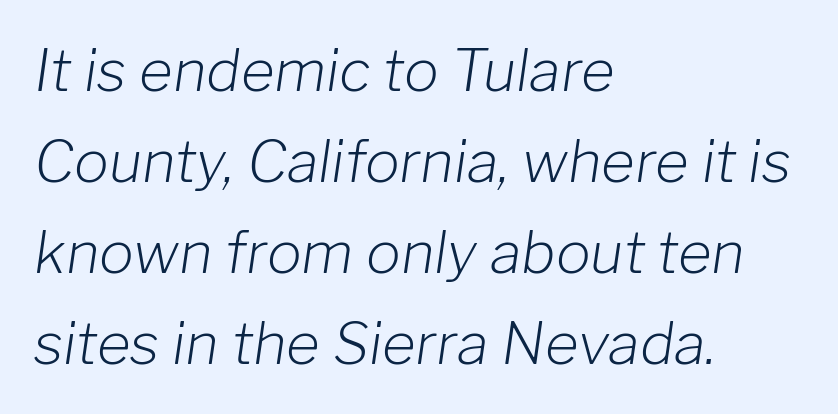
Q: Is the text bold? A: No.
Q: Is the text italic (slanted)? A: Yes, it leans right by about 8 degrees.
Q: Is the text underlined? A: No.
Q: How is the paragraph aligned? A: Left-aligned.
Q: Is the spacing between letters normal or unusually wide? A: Normal.
Q: Is the spacing between lines tight, normal or loose? A: Normal.
Q: Width (condensed, normal, or wide)? A: Normal.
Q: Stroke contrast? A: Low.
Q: x-height? A: Medium.
Q: Monospaced? A: No.
